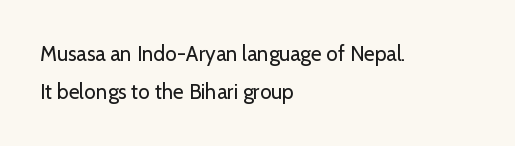
{"italic": "no", "bold": "no", "underline": "no", "align": "left", "line_spacing_ratio": 1.82, "letter_spacing": "normal", "letter_spacing_em": 0.0, "glyph_px": 21}
